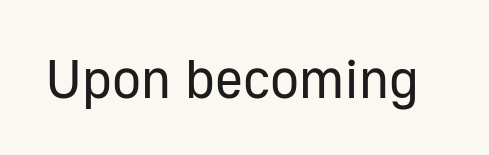
{"serif": "no", "italic": "no", "bold": "no", "weight": "regular", "width": "normal", "stroke_contrast": "low", "x_height": "medium", "monospaced": "no", "underline": "no", "letter_spacing": "normal", "letter_spacing_em": 0.0, "glyph_px": 54}
